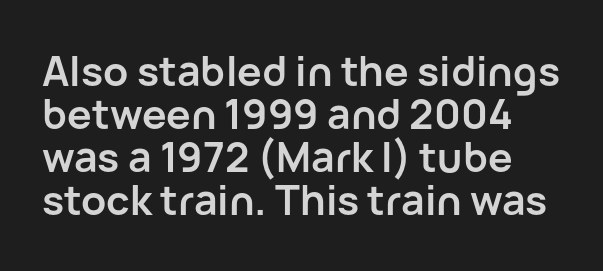
The image shows 41 px semibold sans-serif type, upright; set tight line spacing (1.05x), normal letter spacing, not underlined; low stroke contrast and a medium x-height.
